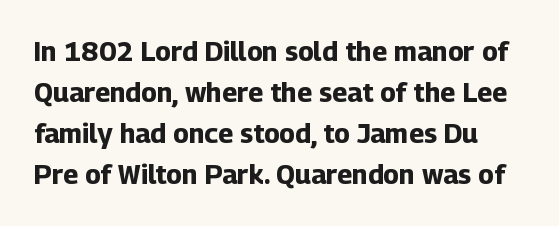
Check under the words: just untouched page. On the weight axis this lands at bold, roughly 700. The lettering stays uniformly vertical, giving the passage a roman look. Quick note: interline space is typical. The horizontal fit of the characters is conventional and even.
